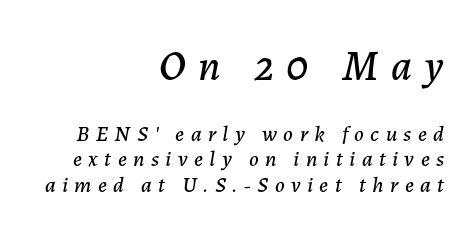
Q: Is the text italic (slanted)? A: Yes, it leans right by about 7 degrees.
Q: Is the text underlined? A: No.
Q: How is the paragraph aligned? A: Right-aligned.
Q: Is the spacing between letters normal or unusually wide? A: Unusually wide.
Q: Which block of text is set in a larger size, the first (top) or the second (bottom)? A: The first (top) one.
Q: Width (condensed, normal, or wide)? A: Normal.
Q: Stroke contrast? A: Low.
Q: x-height? A: Medium.
Q: Monospaced? A: No.
